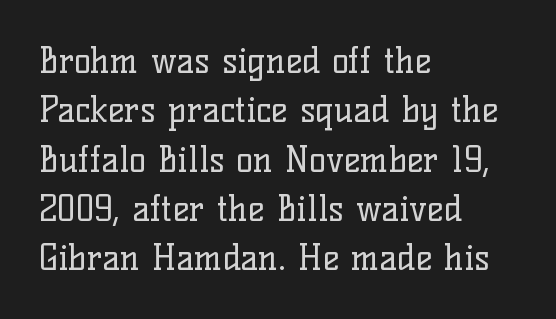
The image shows 35 px regular-weight serif type, upright; set left-aligned, normal line spacing (1.41x), normal letter spacing, not underlined; low stroke contrast and a medium x-height.
